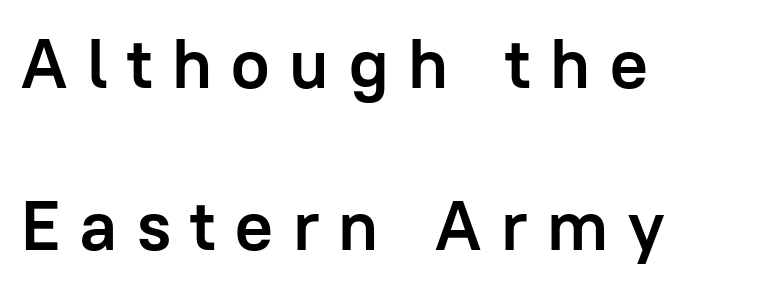
Q: Is the text bold? A: Yes.
Q: Is the text italic (slanted)? A: No, it is upright.
Q: Is the typeface a serif or a sans-serif typeface? A: Sans-serif.
Q: Is the text underlined? A: No.
Q: How is the paragraph aligned? A: Left-aligned.
Q: Is the spacing between letters normal or unusually wide? A: Unusually wide.
Q: Is the spacing between lines tight, normal or loose? A: Loose.
Q: Width (condensed, normal, or wide)? A: Normal.
Q: Stroke contrast? A: Low.
Q: x-height? A: Medium.
Q: Monospaced? A: No.
